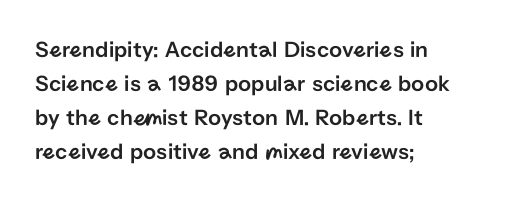
{"italic": "no", "underline": "no", "align": "left", "line_spacing": "normal", "line_spacing_ratio": 1.48, "letter_spacing": "normal", "letter_spacing_em": 0.0, "glyph_px": 23}
